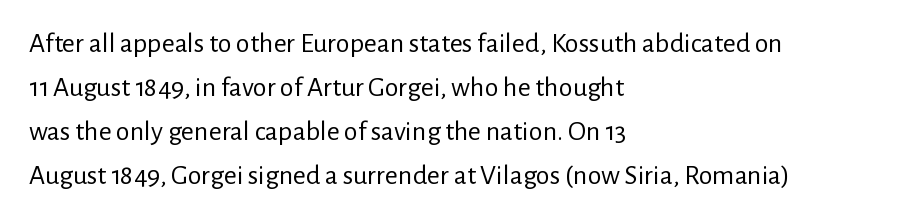
Unlike a traditional serif, this face leaves its strokes unadorned. Leftover space on each line is placed entirely after the last word. Is this a fixed-width face? No — the glyphs have proportional, varying widths. Has an underline been added? It has not. Style check: upright. Each stroke keeps to a modest, everyday thickness or less.
